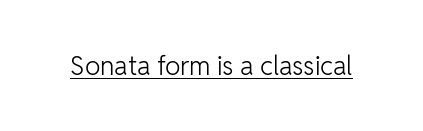
The image shows 26 px text type, upright; set normal letter spacing, underlined.
